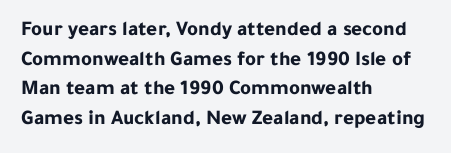
The image shows 21 px bold type, upright; set left-aligned, normal line spacing (1.41x), normal letter spacing, not underlined.
